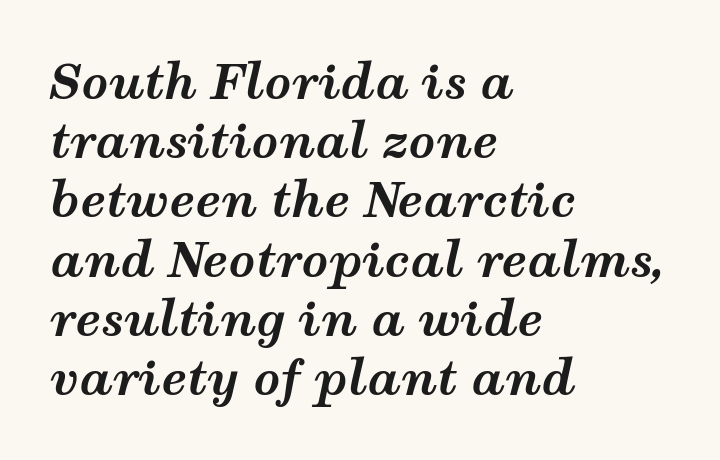
{"italic": "yes", "lean": "right", "slant_degrees": 12, "bold": "yes", "weight": "bold", "width": "wide", "stroke_contrast": "medium", "x_height": "medium", "monospaced": "no", "underline": "no", "align": "left", "line_spacing": "normal", "line_spacing_ratio": 1.26, "letter_spacing": "normal", "letter_spacing_em": 0.0, "glyph_px": 47}
